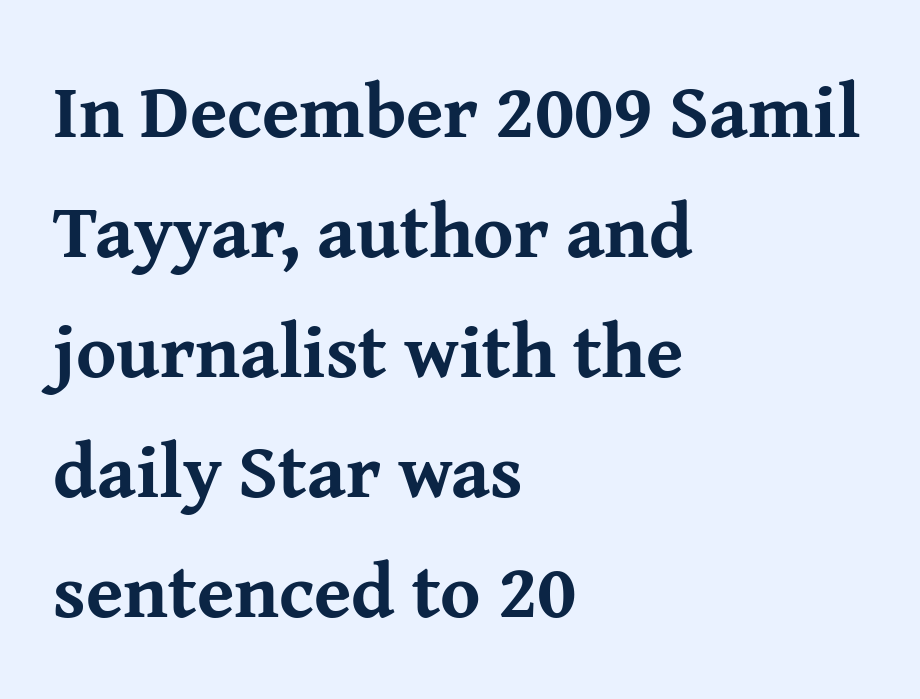
The image shows 76 px bold serif type, upright; set left-aligned, normal line spacing (1.58x), normal letter spacing, not underlined; medium stroke contrast and a medium x-height.
